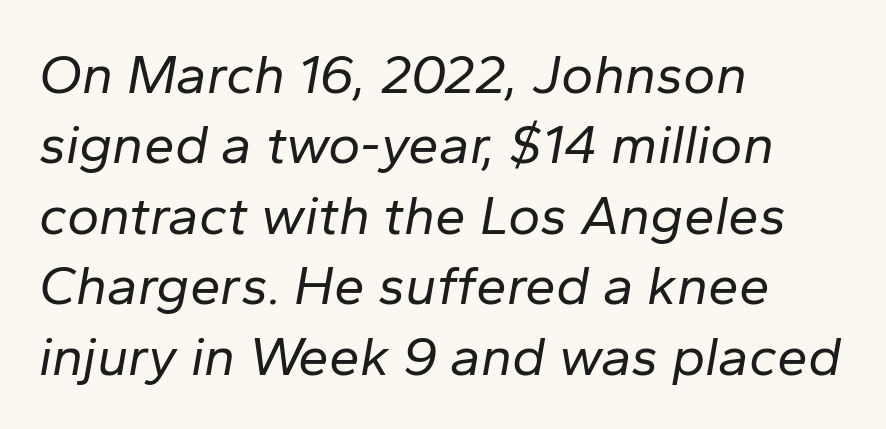
The typesetter chose a ragged-right arrangement here. Underlining? Definitely not there. You could call the tracking neutral — neither tight nor loose. Observe the lean: these are italic letterforms. The rendering uses natural spacing where letterforms have individual widths.
